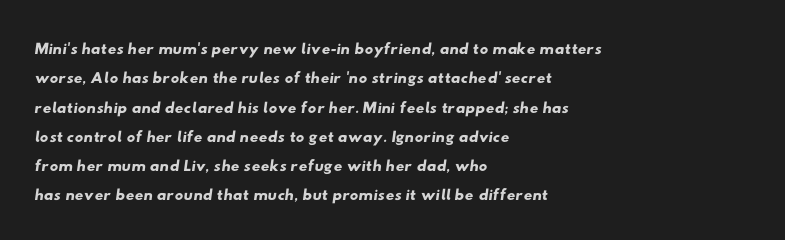
The image shows 24 px text type; set left-aligned, line spacing 1.22x, normal letter spacing, not underlined.
